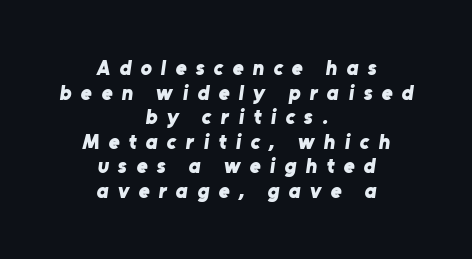
{"bold": "yes", "underline": "no", "align": "center", "line_spacing_ratio": 1.17, "letter_spacing": "wide", "letter_spacing_em": 0.44, "glyph_px": 21}
